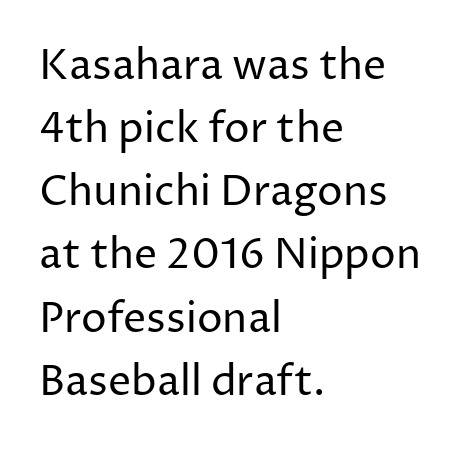
{"serif": "no", "italic": "no", "bold": "no", "weight": "regular", "width": "normal", "stroke_contrast": "low", "x_height": "medium", "monospaced": "no", "underline": "no", "align": "left", "line_spacing": "normal", "line_spacing_ratio": 1.54, "letter_spacing": "normal", "letter_spacing_em": 0.0, "glyph_px": 41}
